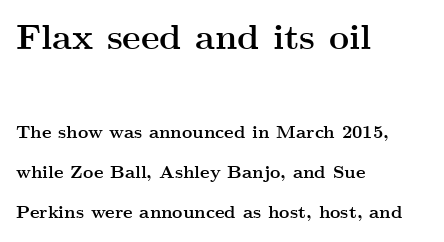
{"serif": "yes", "italic": "no", "bold": "yes", "weight": "semibold", "width": "wide", "stroke_contrast": "medium", "x_height": "small", "monospaced": "no", "underline": "no", "align": "left", "line_spacing": "loose", "line_spacing_ratio": 2.21, "letter_spacing": "normal", "letter_spacing_em": 0.0, "larger_block": "first", "size_ratio": 1.94, "glyph_px": 35}
